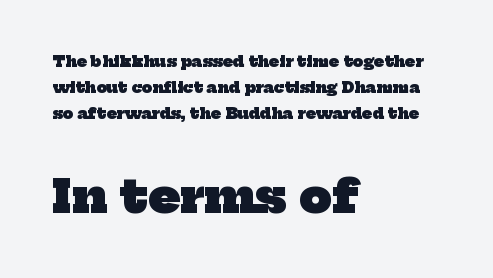
{"serif": "yes", "bold": "yes", "weight": "heavy", "width": "normal", "stroke_contrast": "low", "x_height": "medium", "monospaced": "no", "underline": "no", "align": "left", "line_spacing_ratio": 1.73, "letter_spacing": "normal", "letter_spacing_em": 0.0, "larger_block": "second", "size_ratio": 3.07, "glyph_px": 46}
